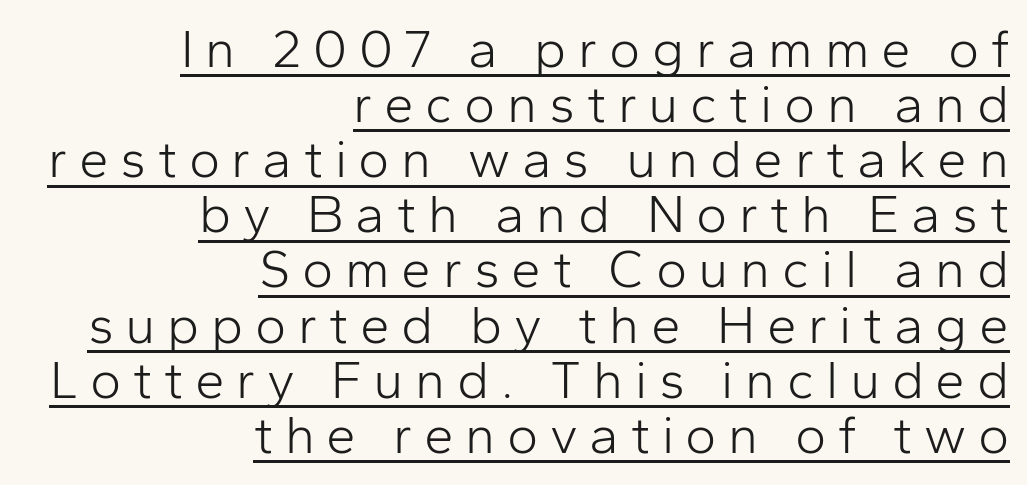
{"serif": "no", "italic": "no", "bold": "no", "weight": "light", "width": "normal", "stroke_contrast": "low", "x_height": "medium", "monospaced": "no", "underline": "yes", "align": "right", "line_spacing": "tight", "line_spacing_ratio": 1.04, "letter_spacing": "wide", "letter_spacing_em": 0.22, "glyph_px": 53}
